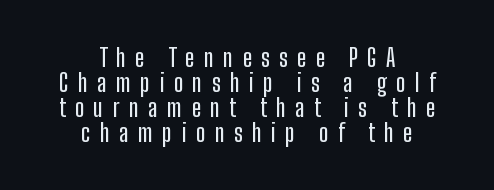
Q: Is the text italic (slanted)? A: No, it is upright.
Q: Is the text underlined? A: No.
Q: How is the paragraph aligned? A: Centered.
Q: Is the spacing between letters normal or unusually wide? A: Unusually wide.
Q: Is the spacing between lines tight, normal or loose? A: Tight.
